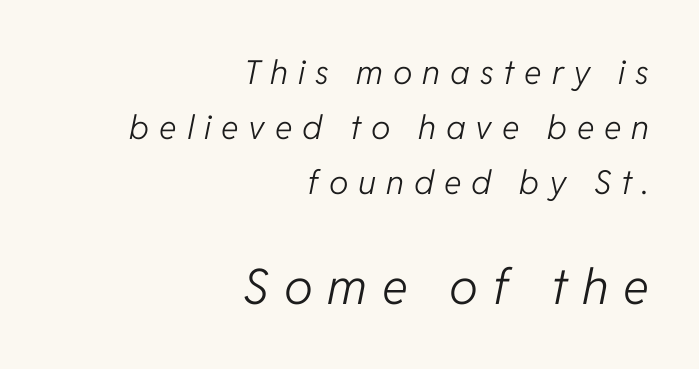
Each letter keeps its own natural width here, so spacing adapts to shape. Teacher's note: observe the even right margin — that is flush-right alignment. Is the lower block the larger one? Yes — the lower block carries the bigger type. Compared with typical paragraphs, the rows here are spaced about the same. This sample uses expanded letter spacing, leaving extra air between glyphs.
